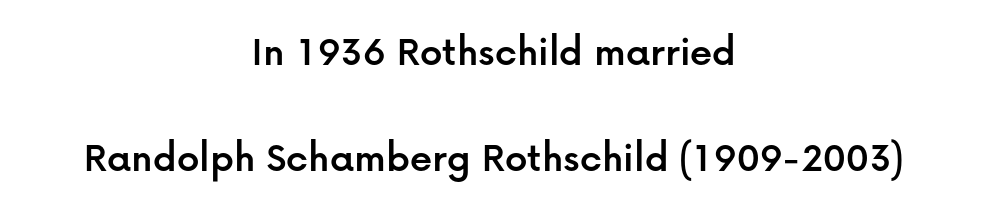
{"serif": "no", "italic": "no", "width": "normal", "stroke_contrast": "low", "x_height": "medium", "monospaced": "no", "underline": "no", "align": "center", "line_spacing": "loose", "line_spacing_ratio": 2.42, "letter_spacing": "normal", "letter_spacing_em": 0.0, "glyph_px": 44}
